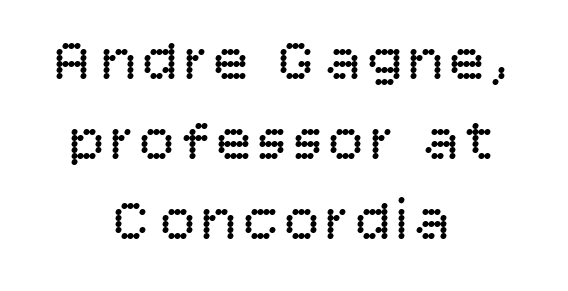
Q: Is the text bold? A: No.
Q: Is the text italic (slanted)? A: No, it is upright.
Q: Is the typeface a serif or a sans-serif typeface? A: Sans-serif.
Q: Is the text underlined? A: No.
Q: How is the paragraph aligned? A: Centered.
Q: Is the spacing between lines tight, normal or loose? A: Normal.
Q: Width (condensed, normal, or wide)? A: Normal.
Q: Stroke contrast? A: Low.
Q: x-height? A: Large.
Q: Monospaced? A: No.
